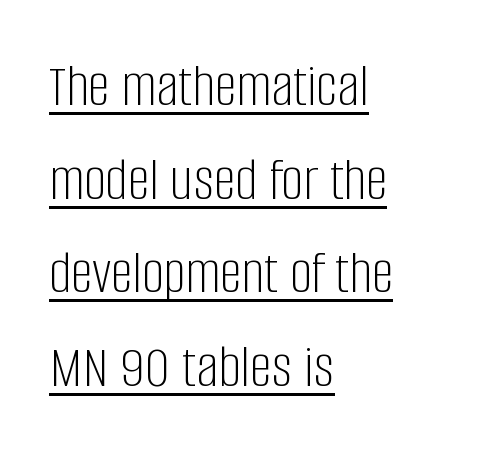
The image shows 62 px light, condensed sans-serif type, upright; set left-aligned, normal line spacing (1.51x), normal letter spacing, underlined; low stroke contrast and a large x-height.
